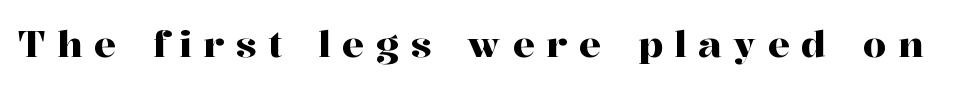
{"serif": "yes", "italic": "no", "width": "normal", "stroke_contrast": "high", "x_height": "medium", "monospaced": "no", "underline": "no", "letter_spacing": "wide", "letter_spacing_em": 0.31, "glyph_px": 37}
